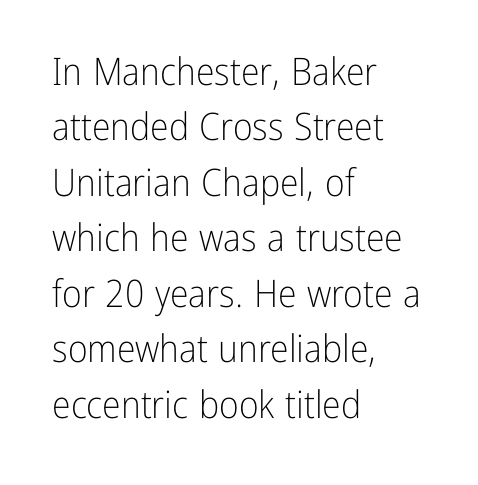
The line texture is even and compact thanks to regular tracking. Has an underline been added? It has not. The passage shown is typed in a proportional face where columns would drift. The lettering holds an erect, upright posture throughout. Vertical stems look standard width or narrower in stroke.
